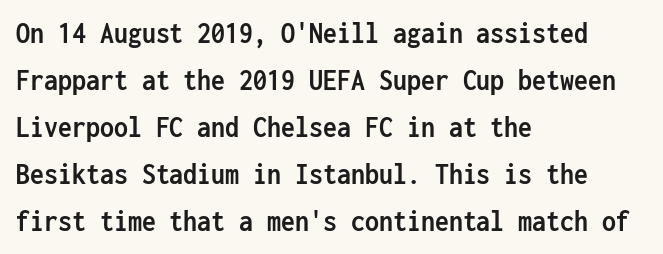
{"serif": "no", "italic": "no", "bold": "yes", "weight": "semibold", "width": "condensed", "stroke_contrast": "low", "x_height": "medium", "monospaced": "yes", "underline": "no", "align": "left", "line_spacing": "normal", "line_spacing_ratio": 1.52, "letter_spacing": "normal", "letter_spacing_em": 0.0, "glyph_px": 31}
